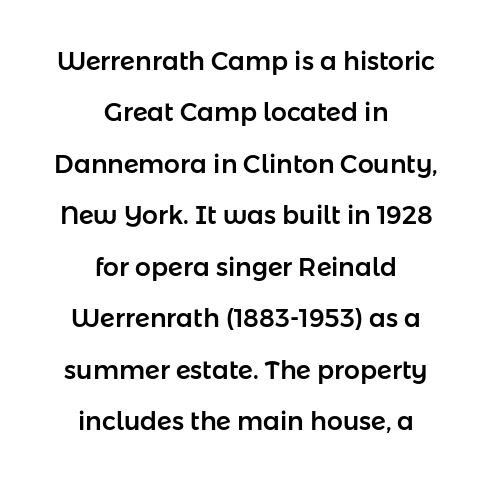
The image shows 25 px text type, upright; set centered, loose line spacing (2.06x), normal letter spacing, not underlined.
